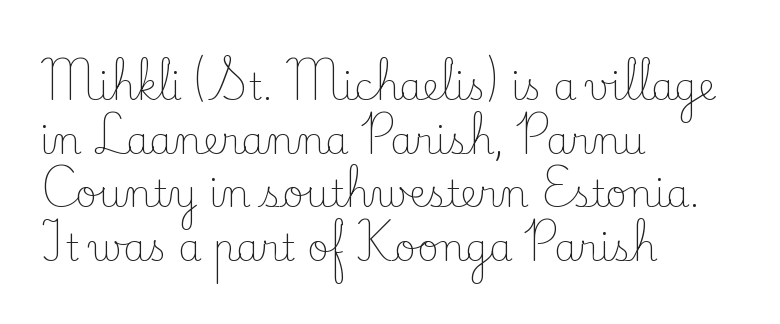
The image shows 37 px light serif type, upright; set left-aligned, normal line spacing (1.45x), normal letter spacing, not underlined; low stroke contrast and a small x-height.
